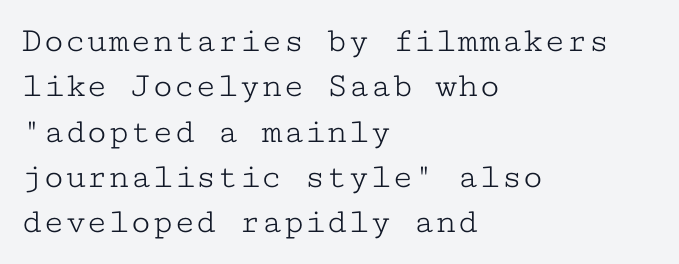
{"serif": "yes", "italic": "no", "bold": "no", "weight": "light", "width": "wide", "stroke_contrast": "low", "x_height": "medium", "monospaced": "yes", "underline": "no", "align": "left", "line_spacing": "normal", "line_spacing_ratio": 1.26, "letter_spacing": "normal", "letter_spacing_em": 0.0, "glyph_px": 36}
